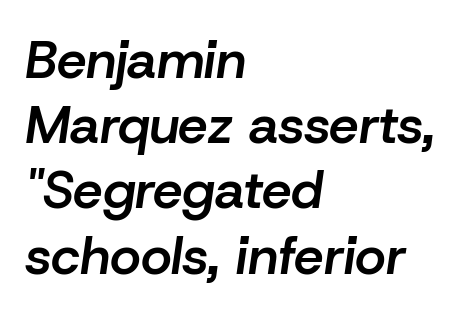
{"italic": "yes", "lean": "right", "slant_degrees": 8, "bold": "semi", "weight": "semibold", "width": "normal", "stroke_contrast": "low", "x_height": "medium", "monospaced": "no", "underline": "no", "align": "left", "line_spacing_ratio": 1.23, "letter_spacing": "normal", "letter_spacing_em": 0.0, "glyph_px": 53}
